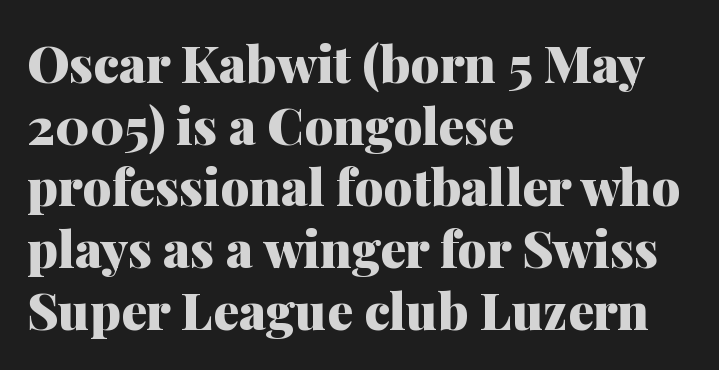
{"serif": "yes", "italic": "no", "bold": "yes", "weight": "heavy", "width": "normal", "stroke_contrast": "medium", "x_height": "medium", "monospaced": "no", "underline": "no", "align": "left", "line_spacing_ratio": 1.21, "letter_spacing": "normal", "letter_spacing_em": 0.0, "glyph_px": 51}
